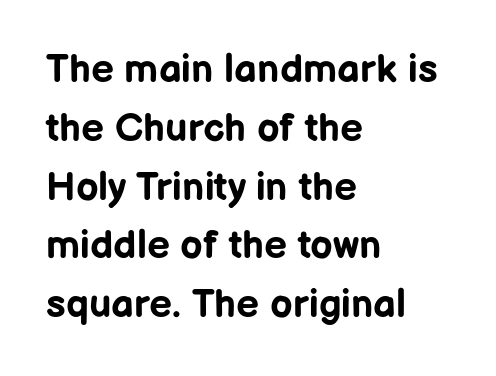
Q: Is the text bold? A: Yes.
Q: Is the text italic (slanted)? A: No, it is upright.
Q: Is the typeface a serif or a sans-serif typeface? A: Sans-serif.
Q: Is the text underlined? A: No.
Q: How is the paragraph aligned? A: Left-aligned.
Q: Is the spacing between letters normal or unusually wide? A: Normal.
Q: Is the spacing between lines tight, normal or loose? A: Normal.
Q: Width (condensed, normal, or wide)? A: Normal.
Q: Stroke contrast? A: Low.
Q: x-height? A: Medium.
Q: Monospaced? A: No.
